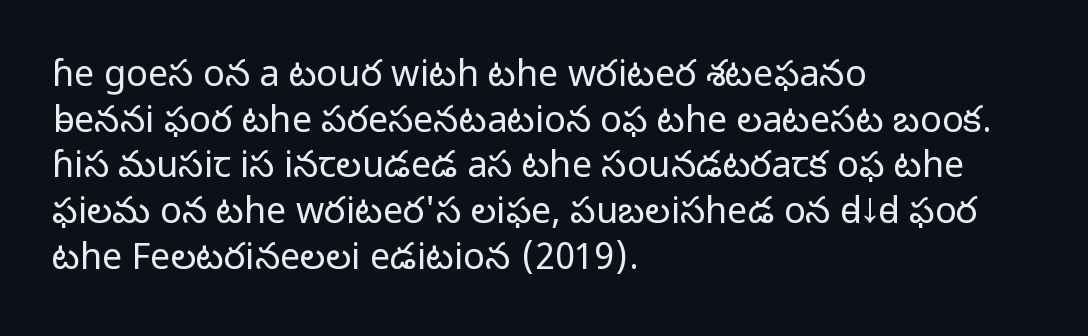
Q: Is the text bold? A: No.
Q: Is the text italic (slanted)? A: No, it is upright.
Q: Is the typeface a serif or a sans-serif typeface? A: Sans-serif.
Q: Is the text underlined? A: No.
Q: How is the paragraph aligned? A: Left-aligned.
Q: Is the spacing between letters normal or unusually wide? A: Normal.
Q: Is the spacing between lines tight, normal or loose? A: Normal.
Q: Width (condensed, normal, or wide)? A: Normal.
Q: Stroke contrast? A: Low.
Q: x-height? A: Medium.
Q: Monospaced? A: No.
